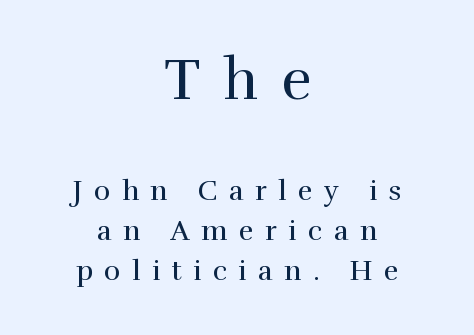
The face used here is rendered with a markedly widened letterfit. Think standard paragraph weight, or any step lighter than that. The typeface chosen for these lines features serifs. Scale decreases going downward across the two blocks. The setting favours the middle, as headings and verse often do.
